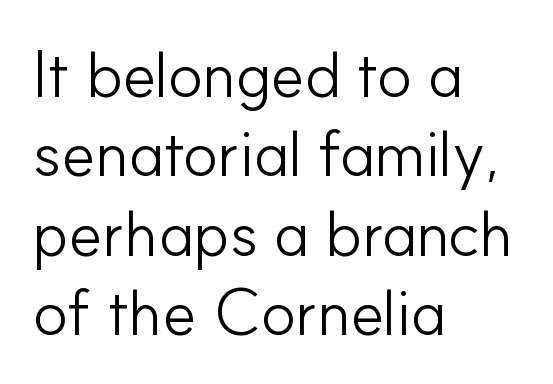
{"serif": "no", "italic": "no", "bold": "no", "weight": "light", "width": "normal", "stroke_contrast": "low", "x_height": "small", "monospaced": "no", "underline": "no", "align": "left", "line_spacing_ratio": 1.22, "letter_spacing": "normal", "letter_spacing_em": 0.0, "glyph_px": 65}
